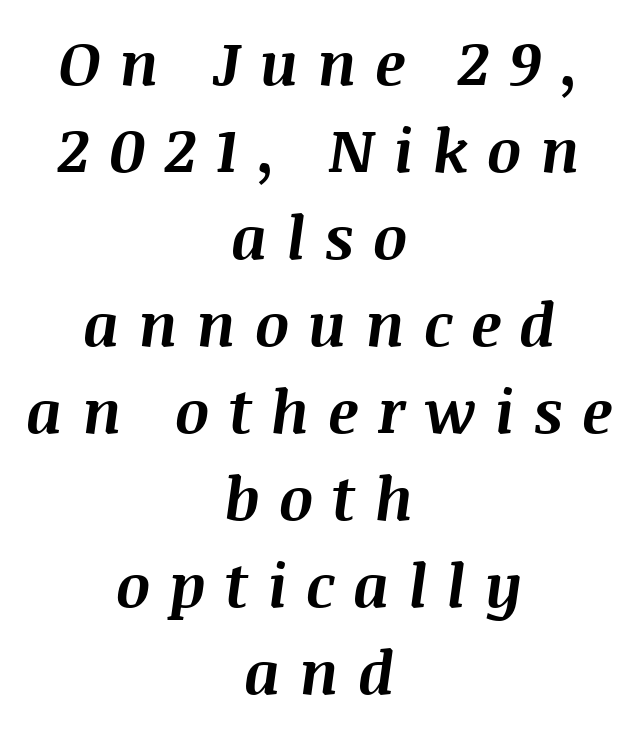
{"italic": "yes", "lean": "right", "slant_degrees": 8, "bold": "yes", "weight": "bold", "width": "normal", "stroke_contrast": "medium", "x_height": "large", "monospaced": "no", "underline": "no", "align": "center", "line_spacing": "normal", "line_spacing_ratio": 1.45, "letter_spacing": "wide", "letter_spacing_em": 0.31, "glyph_px": 60}
